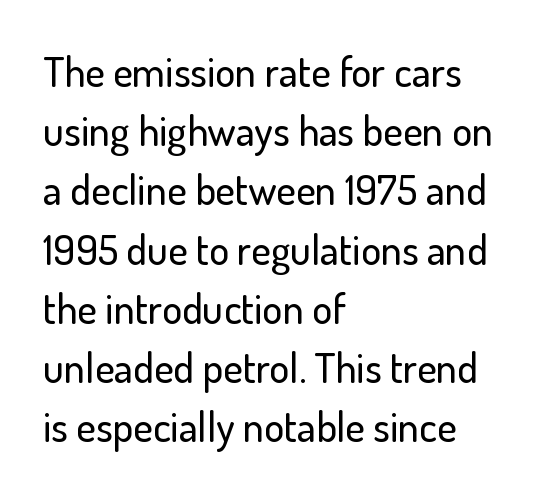
The leading is moderate, giving the passage an even texture. The zone under the glyphs is completely vacant. Unlike a traditional serif, this face leaves its strokes unadorned. Character widths vary here, with narrow letters taking less room than wide ones.
